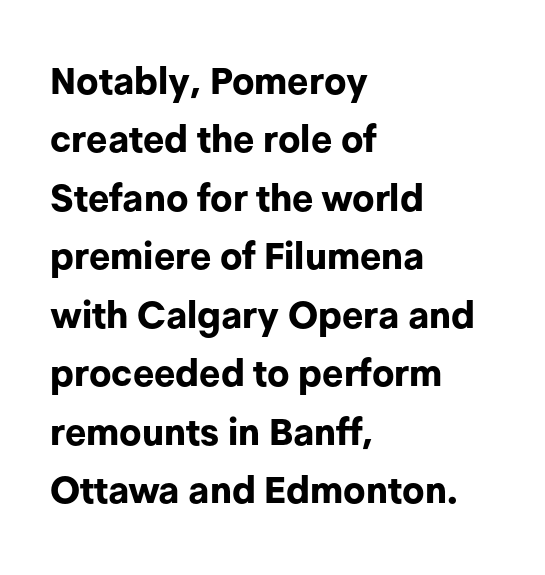
Q: Is the text bold? A: Yes.
Q: Is the text italic (slanted)? A: No, it is upright.
Q: Is the typeface a serif or a sans-serif typeface? A: Sans-serif.
Q: Is the text underlined? A: No.
Q: How is the paragraph aligned? A: Left-aligned.
Q: Is the spacing between letters normal or unusually wide? A: Normal.
Q: Is the spacing between lines tight, normal or loose? A: Normal.
Q: Width (condensed, normal, or wide)? A: Normal.
Q: Stroke contrast? A: Low.
Q: x-height? A: Medium.
Q: Monospaced? A: No.
